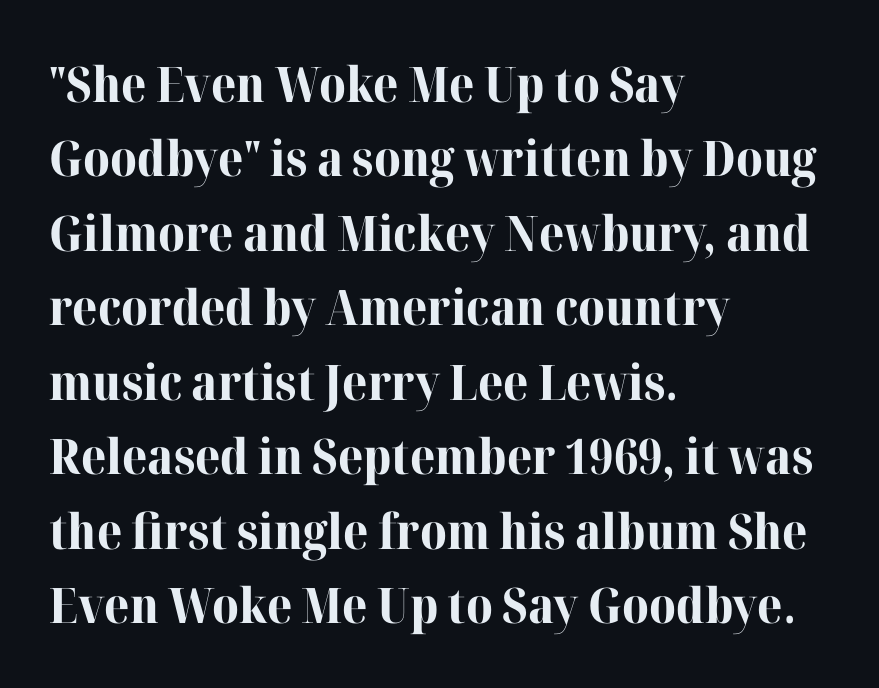
The image shows 49 px bold serif type, upright; set left-aligned, normal line spacing (1.52x), normal letter spacing, not underlined; high stroke contrast and a medium x-height.
